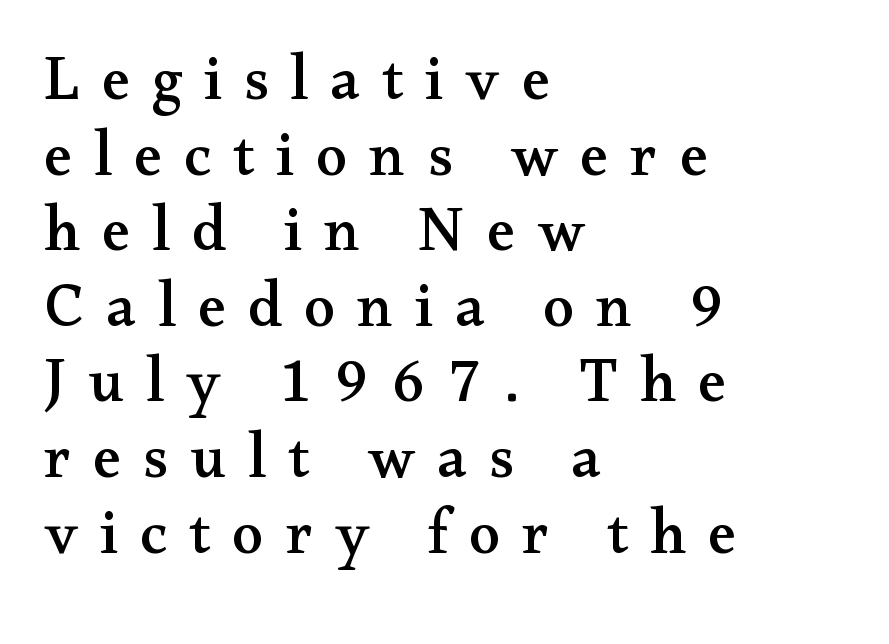
{"serif": "yes", "italic": "no", "width": "wide", "stroke_contrast": "medium", "x_height": "small", "monospaced": "no", "underline": "no", "align": "left", "line_spacing_ratio": 1.2, "letter_spacing": "wide", "letter_spacing_em": 0.35, "glyph_px": 63}
